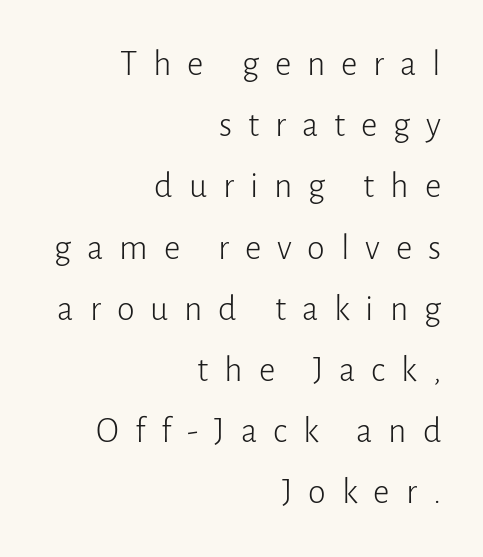
The image shows 36 px light sans-serif type, upright; set right-aligned, normal line spacing (1.7x), unusually wide letter spacing (+0.44 em), not underlined; low stroke contrast and a medium x-height.
